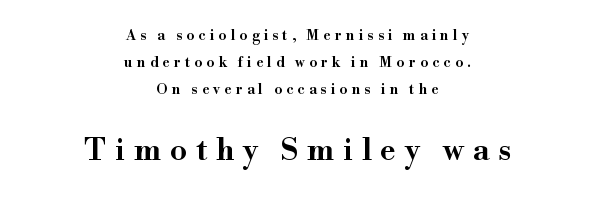
Has an underline been added? It has not. Does the copy run flush right? No — it is centered line by line. A serif font was chosen for this passage. Compared with typical paragraphs, the rows here are farther apart. The letters stand straight up with perfectly vertical stems. Does extra space separate the letters? Yes, quite a lot of it.
